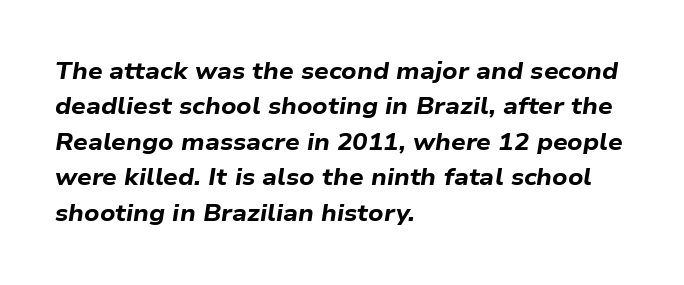
{"italic": "yes", "lean": "right", "slant_degrees": 9, "bold": "yes", "underline": "no", "align": "left", "line_spacing": "normal", "line_spacing_ratio": 1.54, "letter_spacing": "normal", "letter_spacing_em": 0.0, "glyph_px": 23}
